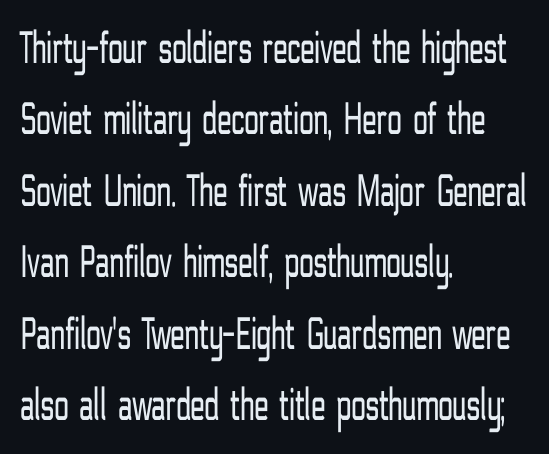
The typeface has the unassuming heft of standard copy or less. Font category for this specimen: sans-serif. Posture: straight, roman, zero tilt. Is there much room between lines? A standard amount, neither cramped nor airy. This sample is left-justified, so line endings fall wherever the words run out. Only glyphs here, with clear space below each row.
